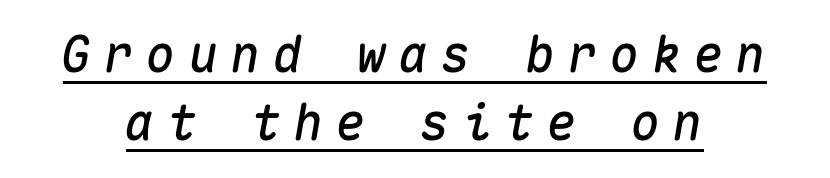
The letters are slanted; this is an italic face. Glance below the letters and you will spot a drawn line. Looks like terminal output: every glyph gets an equal slot. Honestly, the letter spacing is so wide it's the main thing you notice. If you measured baseline to baseline, you'd find a middling distance. Alignment: centered.
